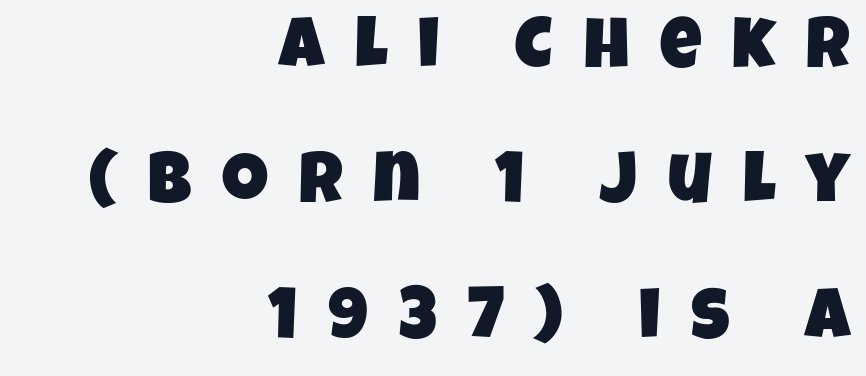
{"serif": "no", "width": "condensed", "stroke_contrast": "low", "x_height": "large", "monospaced": "no", "underline": "no", "align": "right", "line_spacing_ratio": 1.88, "letter_spacing": "wide", "letter_spacing_em": 0.43, "glyph_px": 72}
